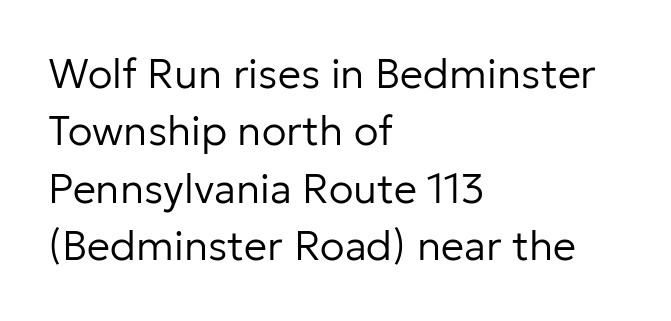
Vertical stems look standard width or narrower in stroke. The letters carry no serifs — their stems end cleanly without finishing strokes. Type without underlining. The lines are quadded left. Tracking here is standard; glyphs follow each other at the usual distance. Normally led — the rows are evenly, conventionally spaced.
